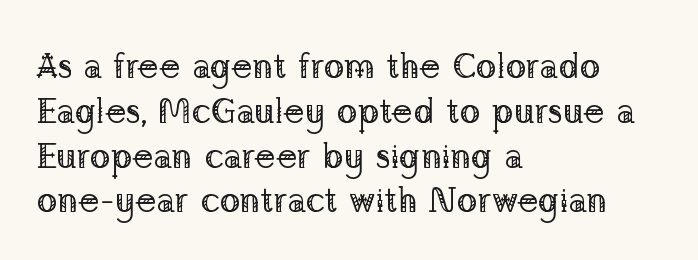
This sample is left-justified, so line endings fall wherever the words run out. The face used here is rendered with its standard letterfit. The passage shown stacks its lines at a standard gap. The rendering uses natural spacing where letterforms have individual widths. Check where the strokes stop: tiny serifs finish them off.
